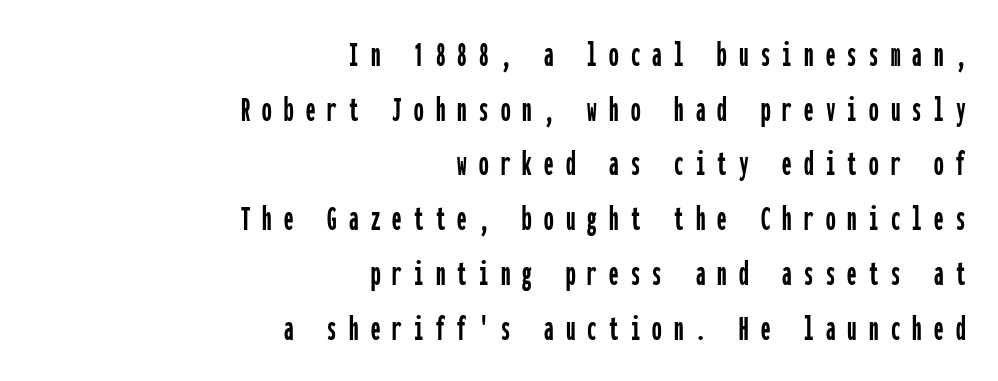
Q: Is the text italic (slanted)? A: No, it is upright.
Q: Is the typeface a serif or a sans-serif typeface? A: Sans-serif.
Q: Is the text underlined? A: No.
Q: How is the paragraph aligned? A: Right-aligned.
Q: Is the spacing between letters normal or unusually wide? A: Unusually wide.
Q: Is the spacing between lines tight, normal or loose? A: Normal.
Q: Width (condensed, normal, or wide)? A: Condensed.
Q: Stroke contrast? A: Low.
Q: x-height? A: Medium.
Q: Monospaced? A: Yes.
